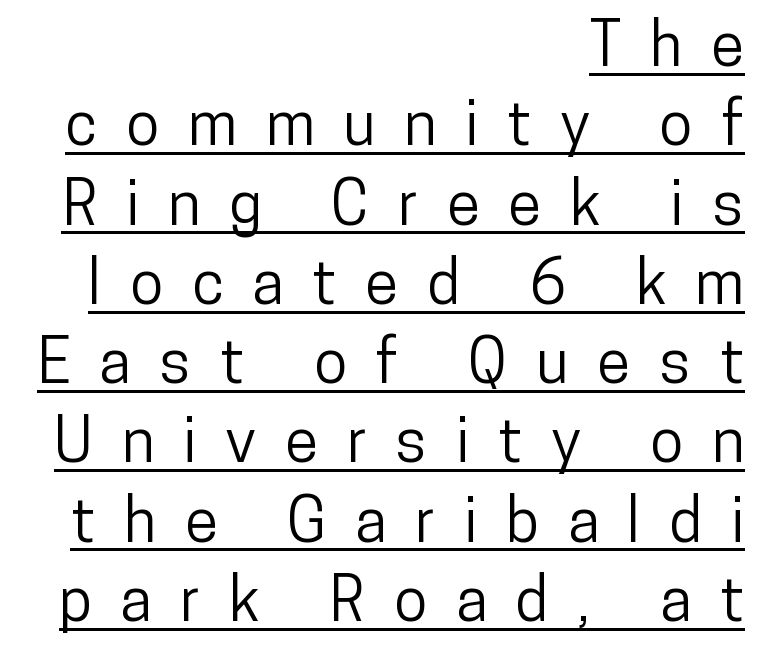
{"serif": "no", "italic": "no", "width": "condensed", "stroke_contrast": "low", "x_height": "medium", "monospaced": "no", "underline": "yes", "align": "right", "line_spacing": "normal", "line_spacing_ratio": 1.3, "letter_spacing": "wide", "letter_spacing_em": 0.47, "glyph_px": 61}
